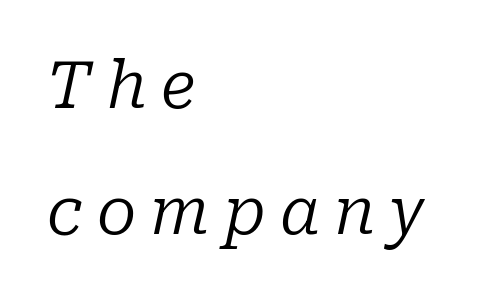
The image shows 65 px regular-weight serif type, italic (leaning right); set left-aligned, loose line spacing (1.94x), unusually wide letter spacing (+0.22 em), not underlined; low stroke contrast and a medium x-height.
